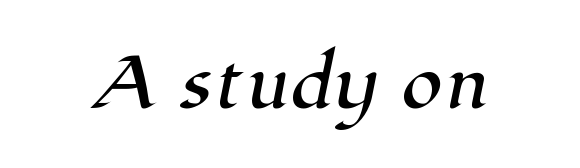
{"serif": "yes", "width": "normal", "stroke_contrast": "high", "x_height": "medium", "monospaced": "no", "underline": "no", "letter_spacing": "normal", "letter_spacing_em": 0.0, "glyph_px": 67}
